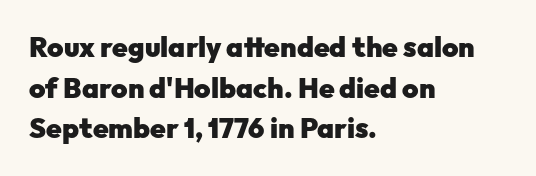
Q: Is the text bold? A: Yes.
Q: Is the text italic (slanted)? A: No, it is upright.
Q: Is the typeface a serif or a sans-serif typeface? A: Sans-serif.
Q: Is the text underlined? A: No.
Q: How is the paragraph aligned? A: Left-aligned.
Q: Is the spacing between letters normal or unusually wide? A: Normal.
Q: Is the spacing between lines tight, normal or loose? A: Normal.
Q: Width (condensed, normal, or wide)? A: Normal.
Q: Stroke contrast? A: Low.
Q: x-height? A: Medium.
Q: Monospaced? A: No.
